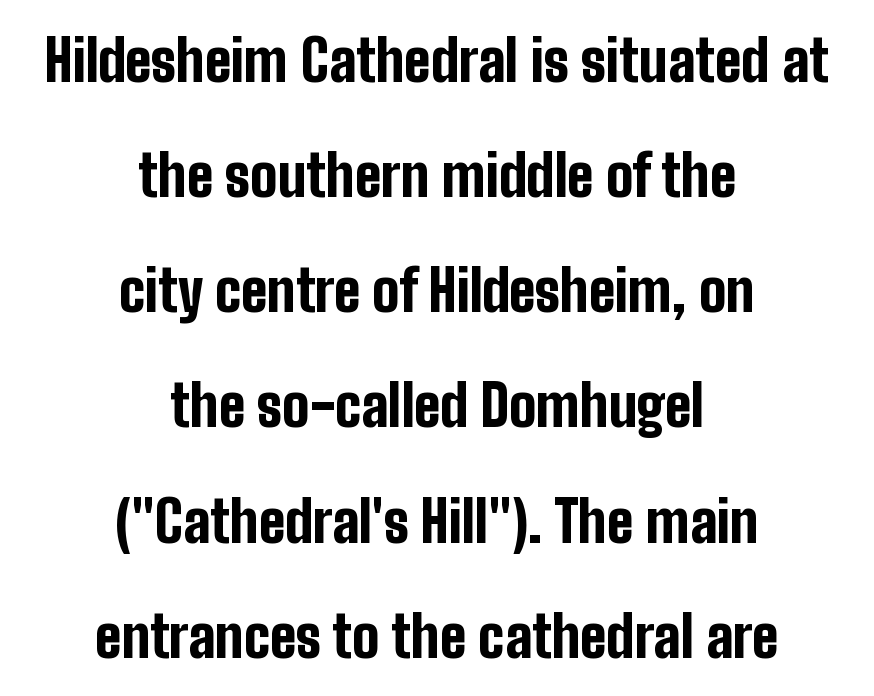
The image shows 57 px bold, condensed sans-serif type, upright; set centered, loose line spacing (2.02x), normal letter spacing, not underlined; low stroke contrast and a medium x-height.
